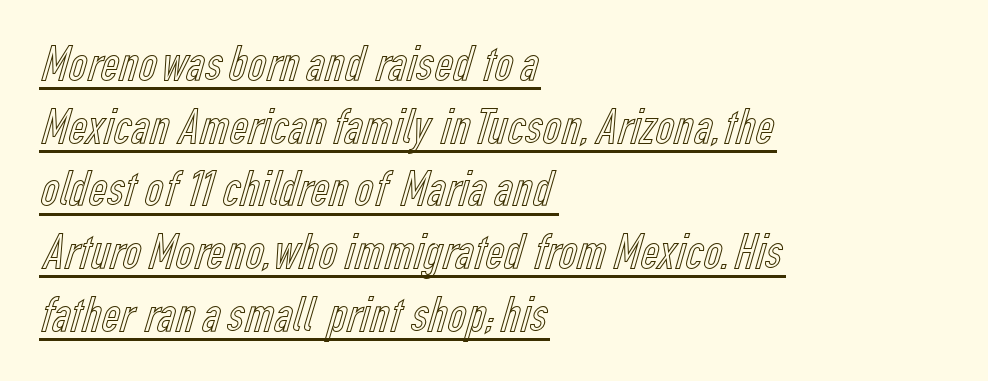
Between one letter and the next there's only the usual sliver of space. The sample's only ornament is a line tracing under the words. Short and long lines alike share a common starting point at left.
